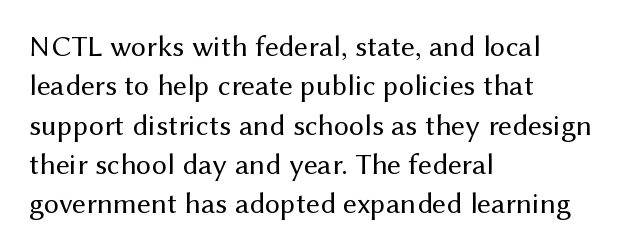
The image shows 30 px regular-weight sans-serif type, upright; set left-aligned, normal line spacing (1.31x), normal letter spacing, not underlined; medium stroke contrast and a medium x-height.
